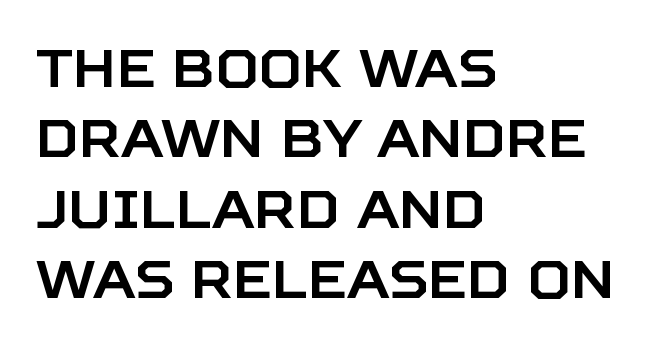
The image shows 53 px sans-serif type, upright; set left-aligned, normal line spacing (1.33x), normal letter spacing, not underlined; low stroke contrast and a large x-height.
